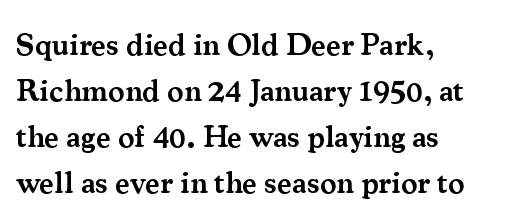
The image shows 31 px semibold serif type, upright; set left-aligned, normal line spacing (1.48x), normal letter spacing, not underlined; medium stroke contrast and a small x-height.
